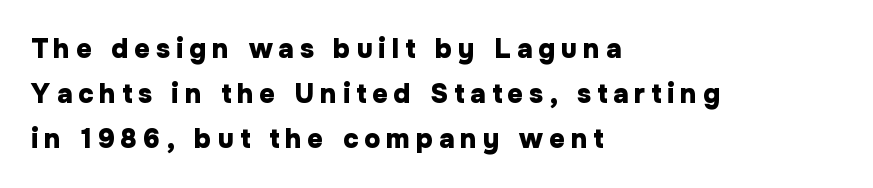
{"italic": "no", "bold": "yes", "underline": "no", "align": "left", "line_spacing": "normal", "line_spacing_ratio": 1.66, "letter_spacing": "wide", "letter_spacing_em": 0.22, "glyph_px": 27}
